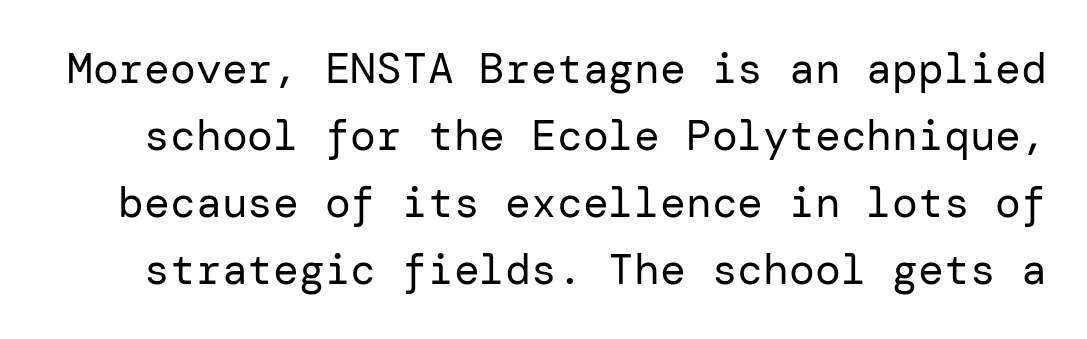
Q: Is the text bold? A: No.
Q: Is the text italic (slanted)? A: No, it is upright.
Q: Is the typeface a serif or a sans-serif typeface? A: Sans-serif.
Q: Is the text underlined? A: No.
Q: Is the spacing between letters normal or unusually wide? A: Normal.
Q: Is the spacing between lines tight, normal or loose? A: Normal.
Q: Width (condensed, normal, or wide)? A: Normal.
Q: Stroke contrast? A: Low.
Q: x-height? A: Medium.
